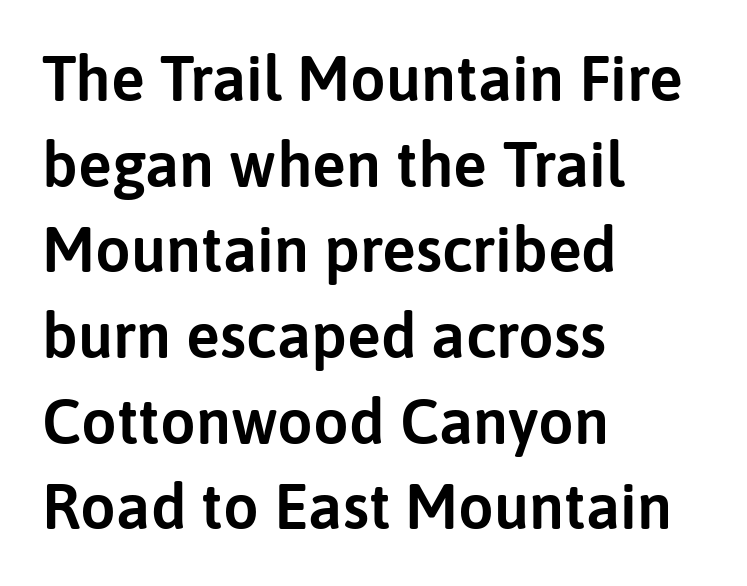
The horizontal fit of the characters is conventional and even. This rendering employs a face without finishing strokes, i.e., a sans-serif. This sample has the flowing, uneven cadence of proportional lettering. This block has exactly the height ordinary leading produces. A classic flush-left, rag-right setting is used for this passage. This sample uses an upright cut, with every glyph sitting square on the baseline.
